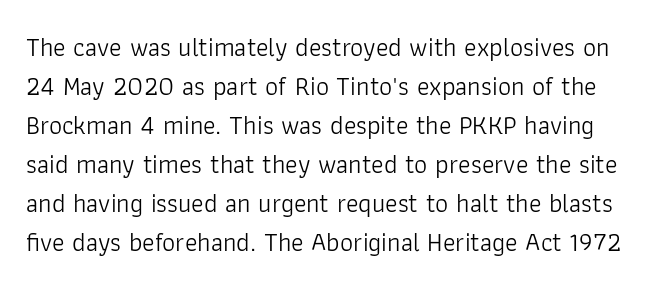
Q: Is the text bold? A: No.
Q: Is the text italic (slanted)? A: No, it is upright.
Q: Is the text underlined? A: No.
Q: Is the spacing between letters normal or unusually wide? A: Normal.
Q: Is the spacing between lines tight, normal or loose? A: Normal.
